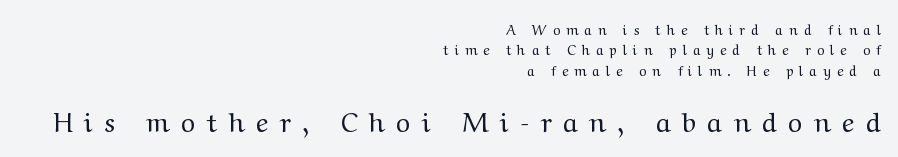
{"italic": "no", "bold": "no", "underline": "no", "align": "right", "line_spacing": "normal", "line_spacing_ratio": 1.45, "letter_spacing": "wide", "letter_spacing_em": 0.42, "larger_block": "second", "size_ratio": 1.93, "glyph_px": 27}
